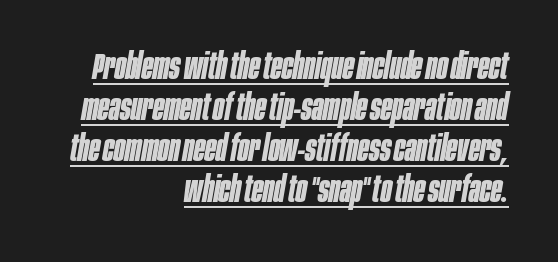
Q: Is the text bold? A: Yes.
Q: Is the text italic (slanted)? A: Yes, it leans right by about 10 degrees.
Q: Is the text underlined? A: Yes.
Q: How is the paragraph aligned? A: Right-aligned.
Q: Is the spacing between letters normal or unusually wide? A: Normal.
Q: Is the spacing between lines tight, normal or loose? A: Tight.
Q: Width (condensed, normal, or wide)? A: Condensed.
Q: Stroke contrast? A: Low.
Q: x-height? A: Large.
Q: Monospaced? A: No.
